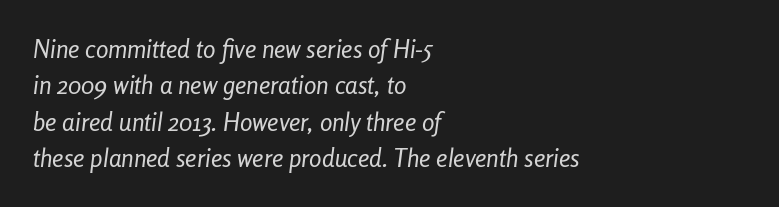
Q: Is the text bold? A: No.
Q: Is the text italic (slanted)? A: Yes, it leans right by about 8 degrees.
Q: Is the text underlined? A: No.
Q: How is the paragraph aligned? A: Left-aligned.
Q: Is the spacing between letters normal or unusually wide? A: Normal.
Q: Is the spacing between lines tight, normal or loose? A: Normal.
